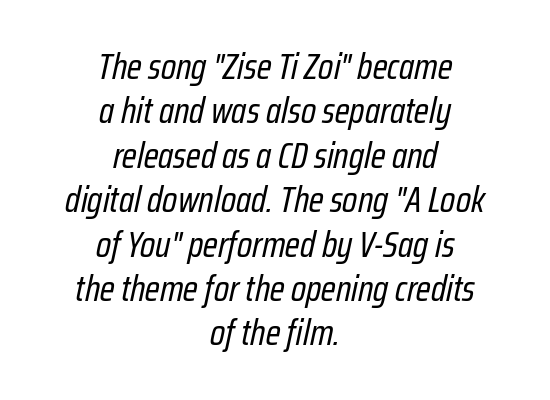
The image shows 37 px regular-weight, condensed type, italic (leaning right); set centered, line spacing 1.2x, normal letter spacing, not underlined; low stroke contrast and a medium x-height.
